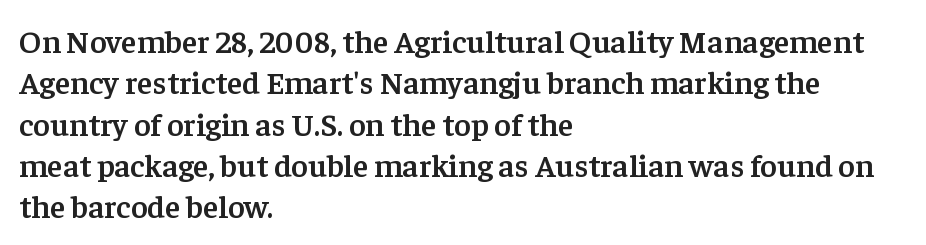
{"serif": "yes", "italic": "no", "bold": "semi", "weight": "semibold", "width": "normal", "stroke_contrast": "low", "x_height": "medium", "monospaced": "no", "underline": "no", "align": "left", "line_spacing": "normal", "line_spacing_ratio": 1.29, "letter_spacing": "normal", "letter_spacing_em": 0.0, "glyph_px": 32}
